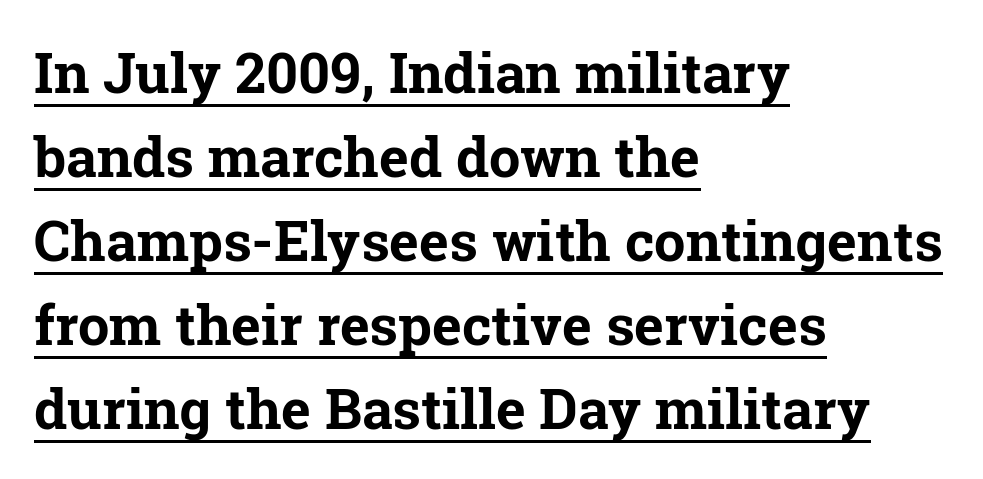
The image shows 56 px bold serif type, upright; set left-aligned, normal line spacing (1.5x), normal letter spacing, underlined; low stroke contrast and a medium x-height.
